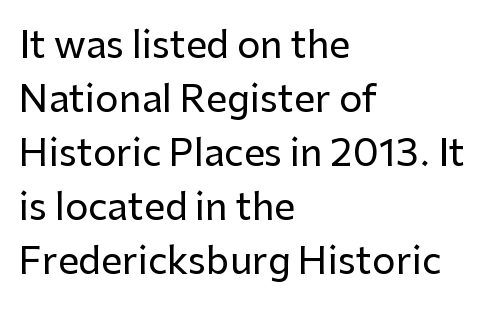
These lines are composed in type without serifs. Decoration check: the copy has no underline. Which margin do the lines hug? The left one — the right edge is uneven. Characters remain perfectly vertical along every line.
